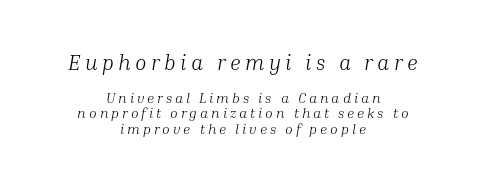
The image shows 21 px text type, italic (leaning right); set centered, tight line spacing (1.1x), unusually wide letter spacing (+0.21 em), not underlined; the first (top) block is 1.5x larger.
